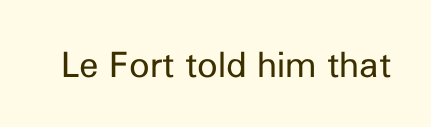
Default kerning and tracking; the words read as compact shapes. The typeface has the unassuming heft of standard copy or less. If you drew a line through each stem, it would be perfectly vertical. The rendering uses natural spacing where letterforms have individual widths.
